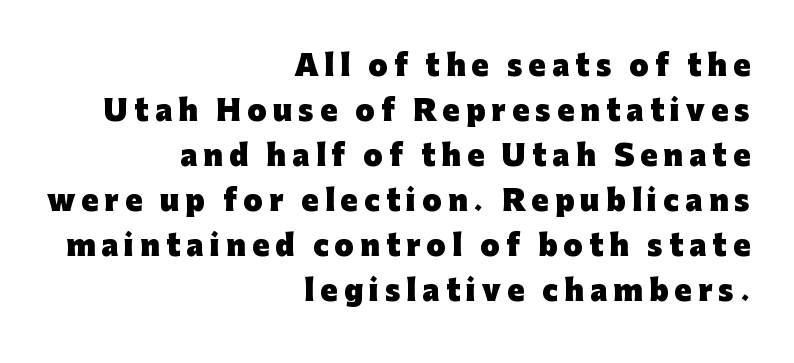
The image shows 28 px heavy sans-serif type, upright; set right-aligned, normal line spacing (1.61x), unusually wide letter spacing (+0.22 em), not underlined; low stroke contrast and a medium x-height.
